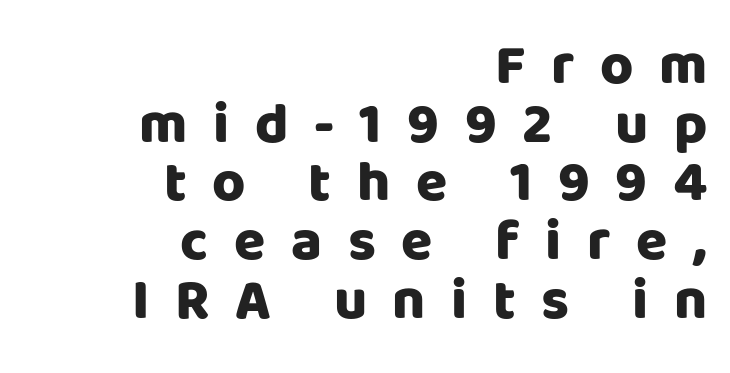
{"serif": "no", "italic": "no", "bold": "yes", "weight": "heavy", "width": "normal", "stroke_contrast": "low", "x_height": "large", "monospaced": "no", "underline": "no", "align": "right", "line_spacing": "tight", "line_spacing_ratio": 1.03, "letter_spacing": "wide", "letter_spacing_em": 0.45, "glyph_px": 57}
